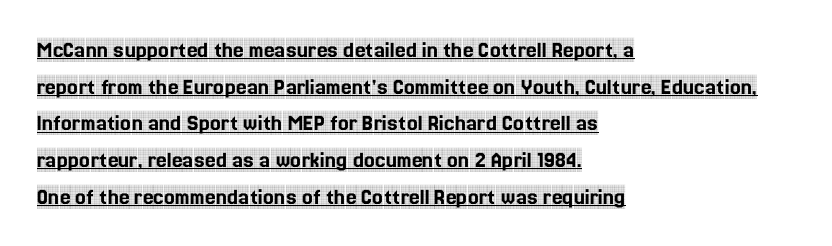
{"italic": "no", "underline": "yes", "align": "left", "line_spacing": "normal", "line_spacing_ratio": 1.53, "letter_spacing": "normal", "letter_spacing_em": 0.0, "glyph_px": 24}
